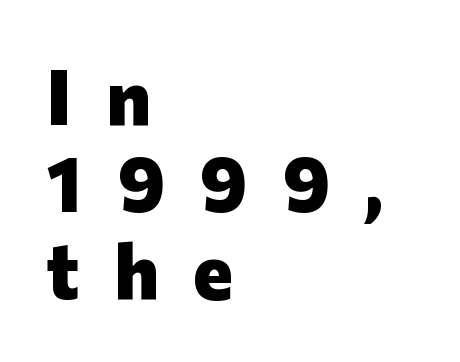
The image shows 77 px heavy sans-serif type, upright; set left-aligned, tight line spacing (1.13x), unusually wide letter spacing (+0.45 em), not underlined; low stroke contrast and a medium x-height.
